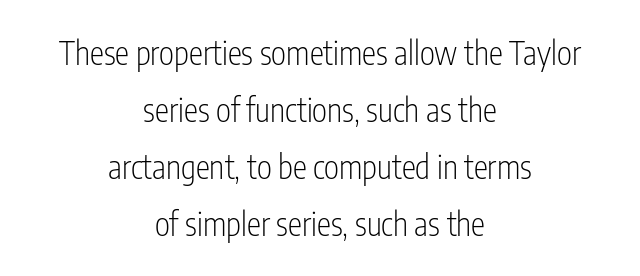
The image shows 32 px light, condensed sans-serif type, upright; set centered, line spacing 1.78x, normal letter spacing, not underlined; low stroke contrast and a medium x-height.
